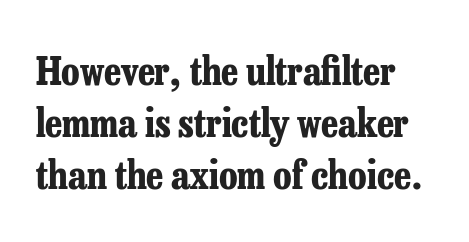
Q: Is the text bold? A: Yes.
Q: Is the text italic (slanted)? A: No, it is upright.
Q: Is the typeface a serif or a sans-serif typeface? A: Serif.
Q: Is the text underlined? A: No.
Q: Is the spacing between letters normal or unusually wide? A: Normal.
Q: Is the spacing between lines tight, normal or loose? A: Normal.
Q: Width (condensed, normal, or wide)? A: Condensed.
Q: Stroke contrast? A: Low.
Q: x-height? A: Medium.
Q: Monospaced? A: No.
